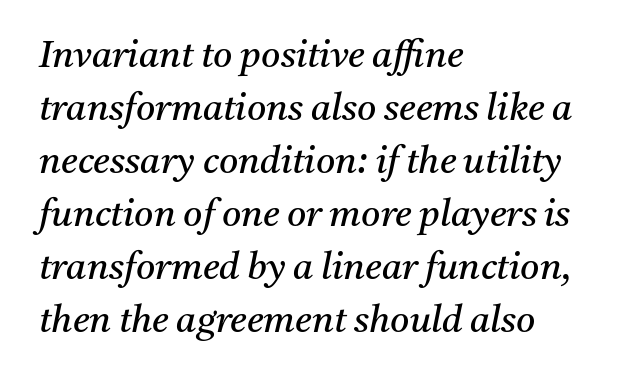
{"serif": "yes", "italic": "yes", "lean": "right", "slant_degrees": 11, "bold": "no", "weight": "regular", "width": "normal", "stroke_contrast": "medium", "x_height": "medium", "monospaced": "no", "underline": "no", "align": "left", "line_spacing": "normal", "line_spacing_ratio": 1.43, "letter_spacing": "normal", "letter_spacing_em": 0.0, "glyph_px": 37}
